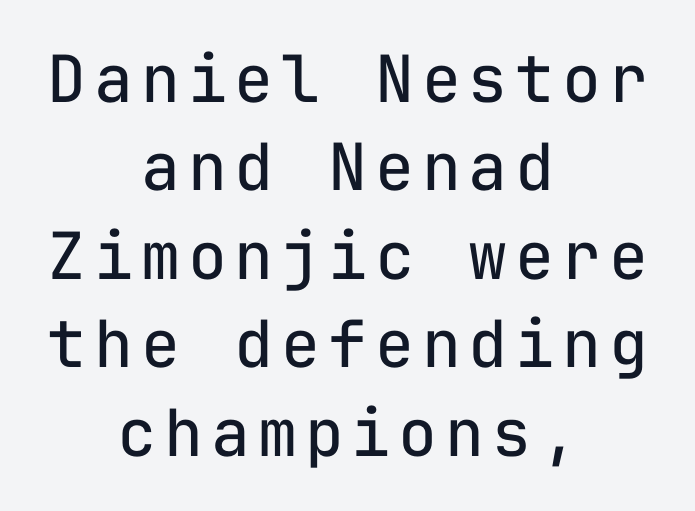
The image shows 65 px regular-weight sans-serif type, upright, monospaced; set centered, normal line spacing (1.36x), not underlined; low stroke contrast and a medium x-height.
